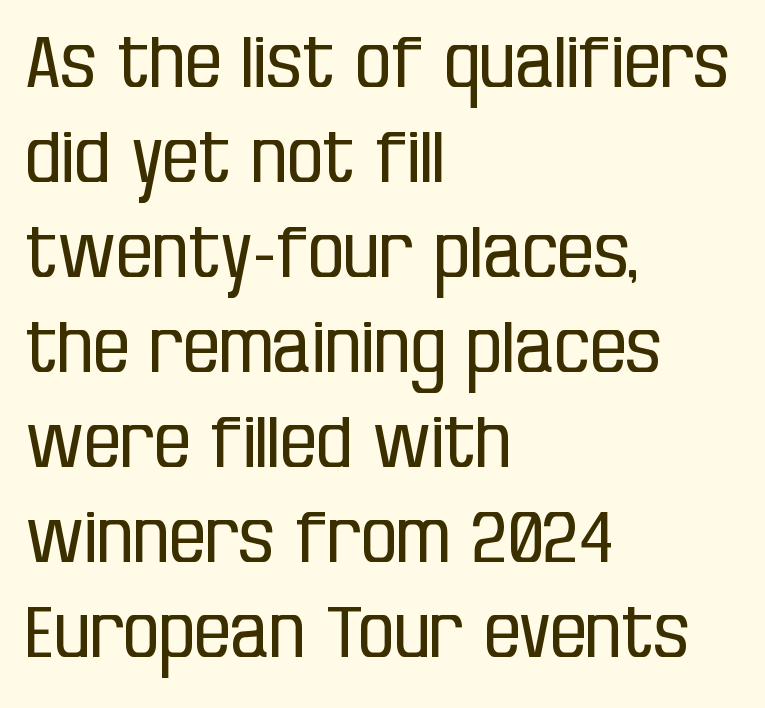
The horizontal fit of the characters is conventional and even. A normal amount of white space separates one row of letters from the next. Summary of weight: not heavy and not bold. A typesetter would label this face a sans.
